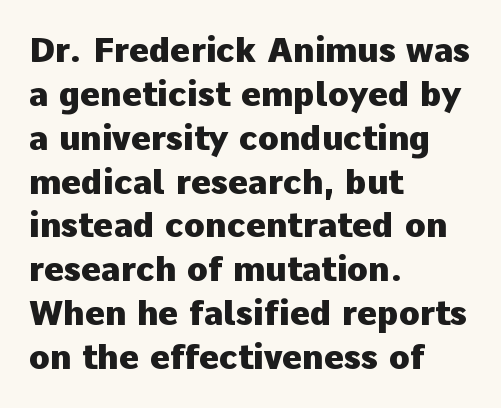
The image shows 34 px heavy sans-serif type, upright; set left-aligned, normal line spacing (1.29x), normal letter spacing, not underlined; low stroke contrast and a medium x-height.
